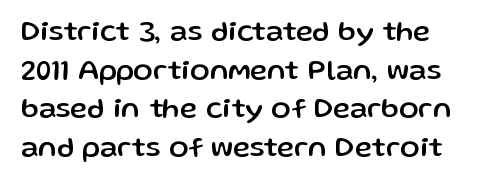
Q: Is the text italic (slanted)? A: No, it is upright.
Q: Is the typeface a serif or a sans-serif typeface? A: Sans-serif.
Q: Is the text underlined? A: No.
Q: Is the spacing between letters normal or unusually wide? A: Normal.
Q: Is the spacing between lines tight, normal or loose? A: Normal.
Q: Width (condensed, normal, or wide)? A: Normal.
Q: Stroke contrast? A: Low.
Q: x-height? A: Medium.
Q: Monospaced? A: No.
